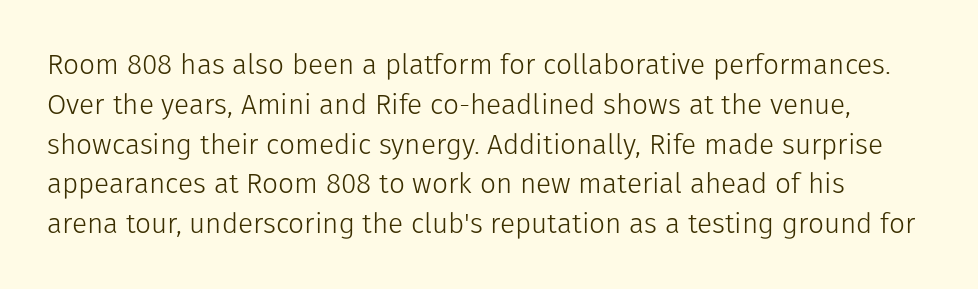
{"serif": "no", "italic": "no", "bold": "no", "weight": "light", "width": "normal", "stroke_contrast": "low", "x_height": "medium", "monospaced": "no", "underline": "no", "line_spacing": "normal", "line_spacing_ratio": 1.42, "letter_spacing": "normal", "letter_spacing_em": 0.0, "glyph_px": 28}
